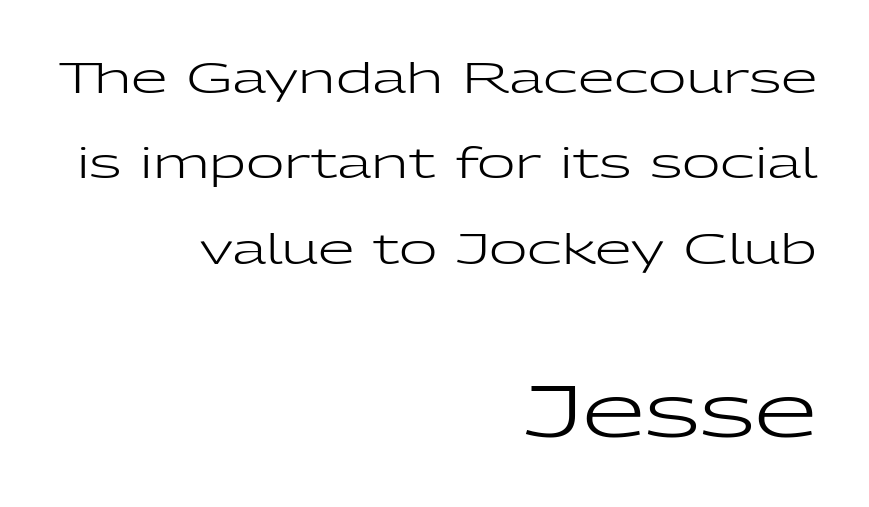
The image shows 73 px regular-weight, wide sans-serif type, upright; set right-aligned, loose line spacing (2.03x), normal letter spacing, not underlined; the second (bottom) block is 1.74x larger; low stroke contrast and a medium x-height.
